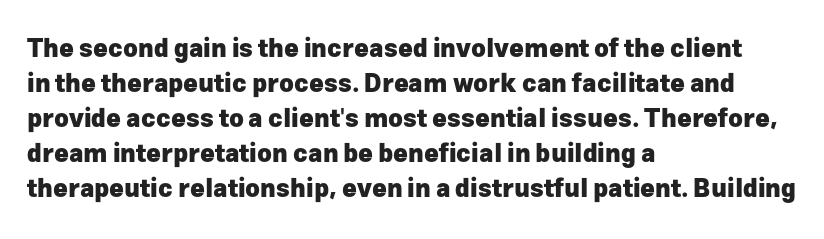
Nope, not italic — everything's standing straight. Regular leading. Teacher's note: observe the even left margin — that is flush-left alignment. The space beneath each line is pristine and unruled. Glyph-to-glyph distance matches everyday printed text.
